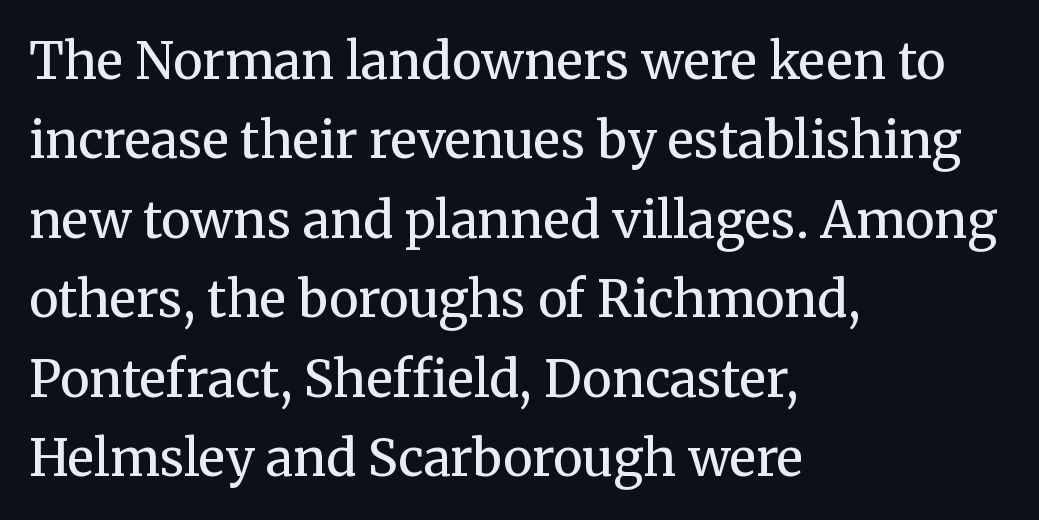
Is the letter spacing exaggerated? No — it looks like the ordinary default. This rendering features lettering with no underline. Is there any slant? The stems are plumb. Normally led — the rows are evenly, conventionally spaced. These lines are composed in type with serifs.
